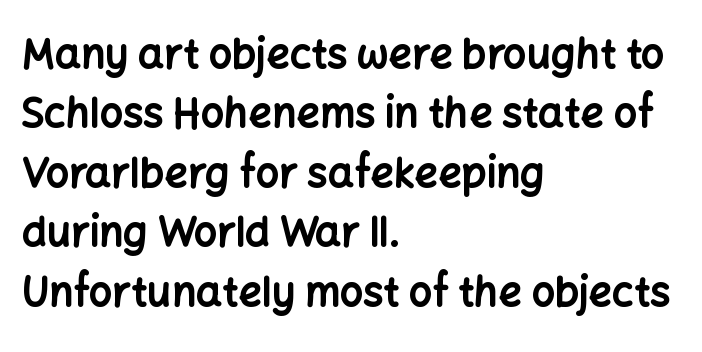
{"serif": "no", "italic": "no", "bold": "yes", "weight": "bold", "width": "normal", "stroke_contrast": "low", "x_height": "medium", "monospaced": "no", "underline": "no", "align": "left", "line_spacing": "normal", "line_spacing_ratio": 1.45, "letter_spacing": "normal", "letter_spacing_em": 0.0, "glyph_px": 41}
